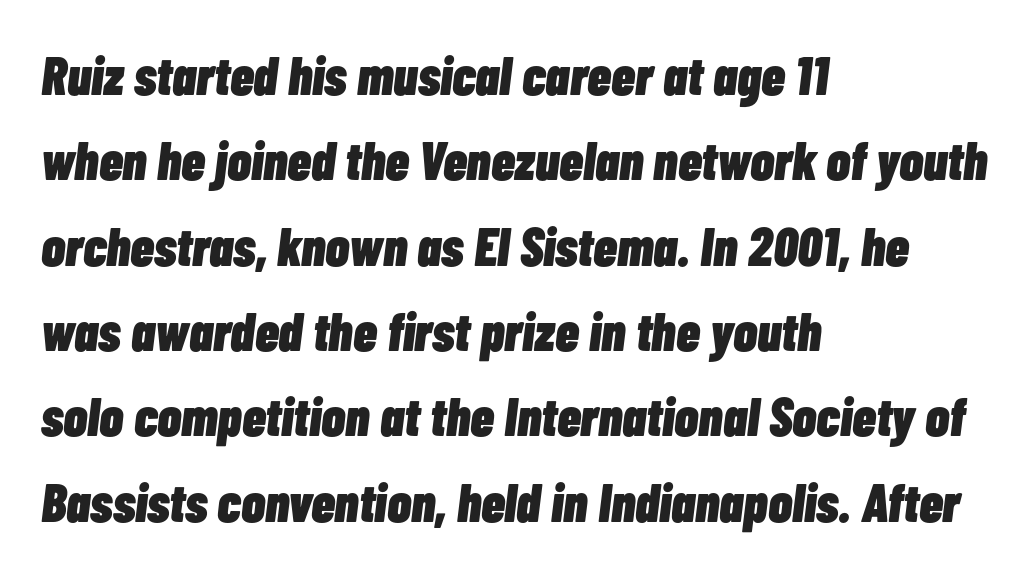
Italic: yes, the glyphs are oblique. Think of a printed novel: that variable character pitch is what you see here. This rendering uses left alignment, leaving the right contour irregular. Descender tails drop into unmarked territory. How would I describe the line gaps? Plain and ordinary.
